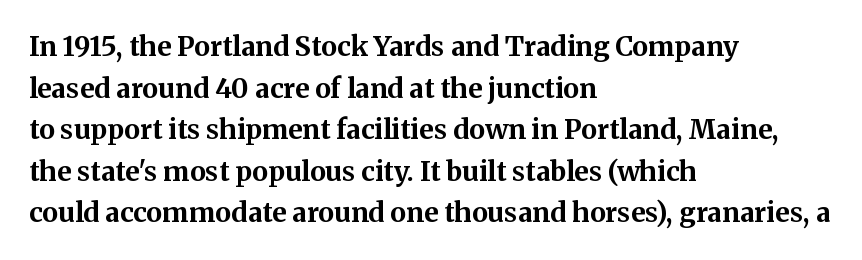
The image shows 27 px bold type, upright; set left-aligned, normal line spacing (1.54x), normal letter spacing, not underlined.
